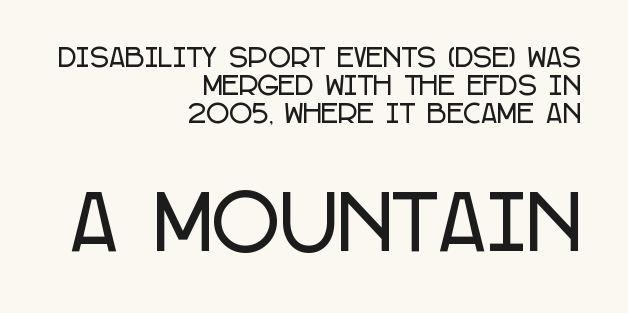
{"serif": "no", "italic": "no", "width": "condensed", "stroke_contrast": "low", "x_height": "large", "monospaced": "no", "underline": "no", "align": "right", "line_spacing": "tight", "line_spacing_ratio": 1.13, "letter_spacing": "normal", "letter_spacing_em": 0.0, "larger_block": "second", "size_ratio": 2.96, "glyph_px": 74}
